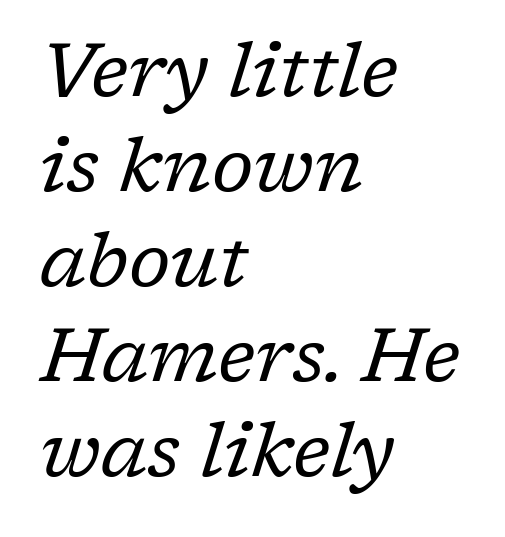
Q: Is the text bold? A: No.
Q: Is the text italic (slanted)? A: Yes, it leans right by about 17 degrees.
Q: Is the typeface a serif or a sans-serif typeface? A: Serif.
Q: Is the text underlined? A: No.
Q: How is the paragraph aligned? A: Left-aligned.
Q: Is the spacing between letters normal or unusually wide? A: Normal.
Q: Is the spacing between lines tight, normal or loose? A: Normal.
Q: Width (condensed, normal, or wide)? A: Normal.
Q: Stroke contrast? A: Low.
Q: x-height? A: Medium.
Q: Monospaced? A: No.
